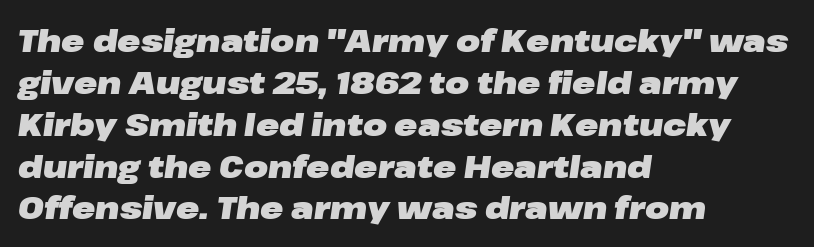
The image shows 31 px heavy, wide type, italic (leaning right); set left-aligned, normal line spacing (1.35x), normal letter spacing, not underlined; low stroke contrast and a medium x-height.
